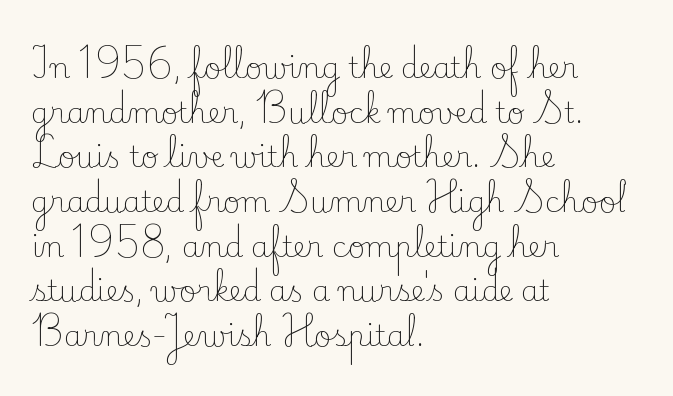
{"serif": "yes", "italic": "no", "bold": "no", "weight": "light", "width": "normal", "stroke_contrast": "low", "x_height": "small", "monospaced": "no", "underline": "no", "align": "left", "line_spacing": "normal", "line_spacing_ratio": 1.54, "letter_spacing": "normal", "letter_spacing_em": 0.0, "glyph_px": 29}
